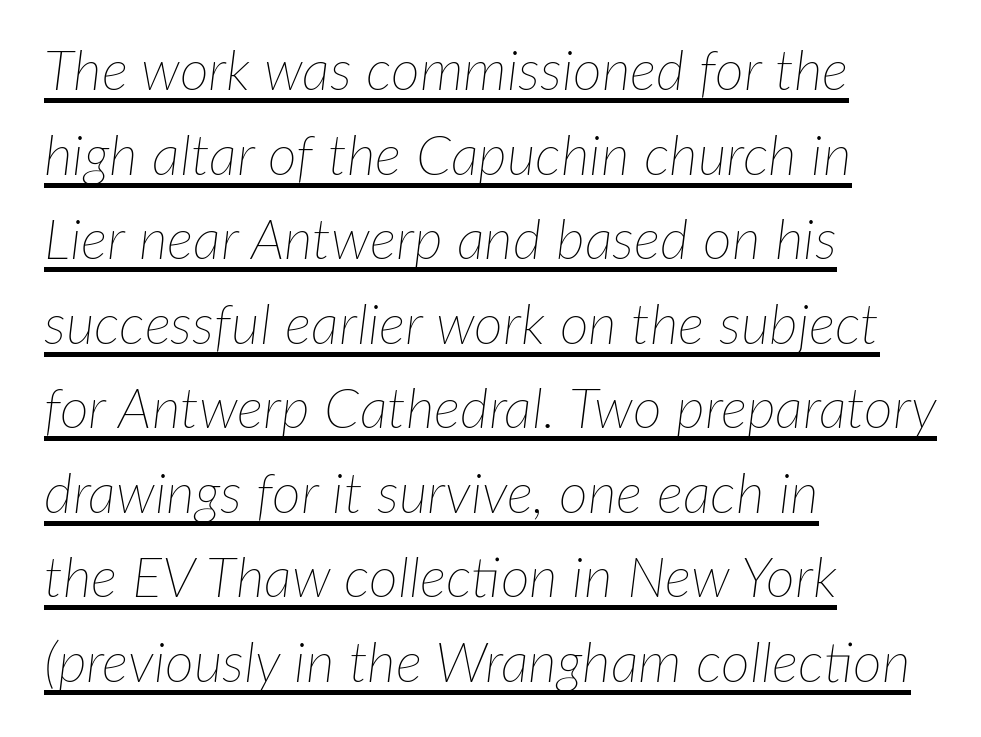
{"italic": "yes", "lean": "right", "slant_degrees": 7, "bold": "no", "weight": "thin", "width": "normal", "stroke_contrast": "low", "x_height": "medium", "monospaced": "no", "underline": "yes", "align": "left", "line_spacing": "normal", "line_spacing_ratio": 1.51, "letter_spacing": "normal", "letter_spacing_em": 0.0, "glyph_px": 56}
